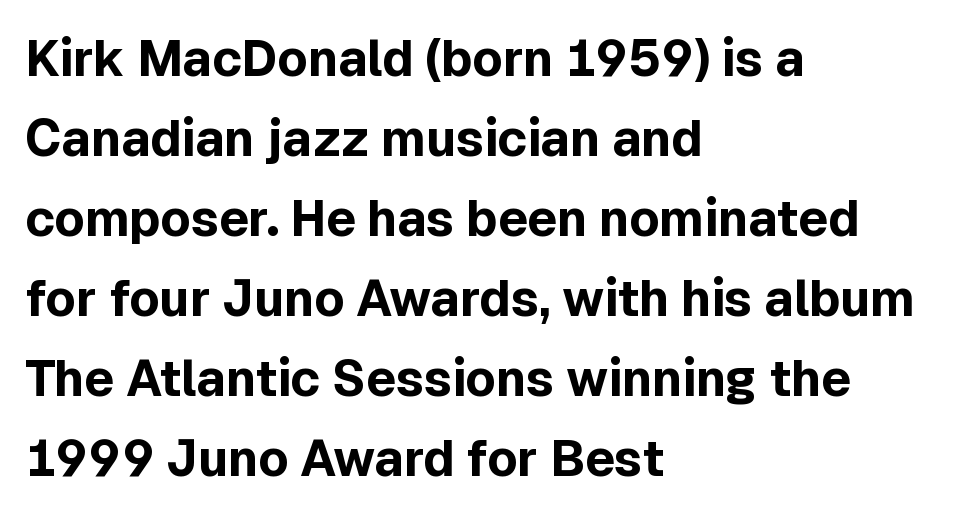
The image shows 50 px bold sans-serif type, upright; set left-aligned, normal line spacing (1.6x), normal letter spacing, not underlined; a medium x-height.
